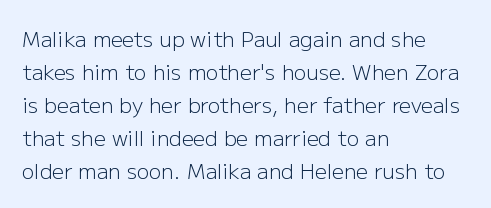
No italicization has been applied; the sample stays upright. This rendering features lettering with no underline. Summary of weight: not heavy and not bold. The typesetter chose a ragged-right arrangement here. The vertical gap from one line to the next is medium.
